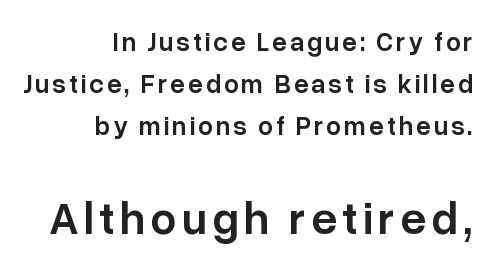
The image shows 46 px semibold sans-serif type, upright; set right-aligned, normal line spacing (1.61x), not underlined; the second (bottom) block is 1.77x larger; low stroke contrast and a medium x-height.
